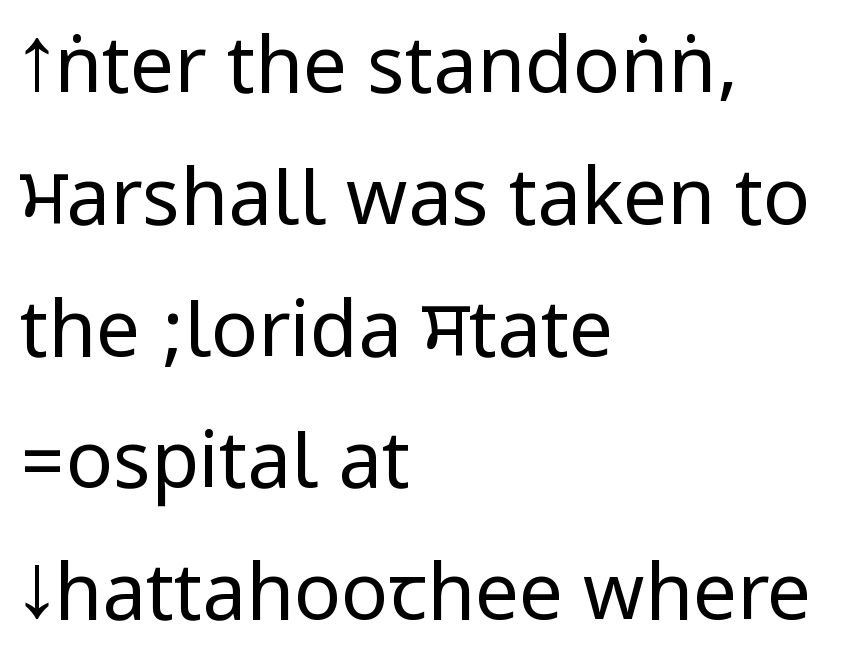
{"serif": "no", "italic": "no", "bold": "no", "weight": "regular", "width": "condensed", "stroke_contrast": "low", "underline": "no", "align": "left", "line_spacing": "normal", "line_spacing_ratio": 1.69, "letter_spacing": "normal", "letter_spacing_em": 0.0, "glyph_px": 78}
